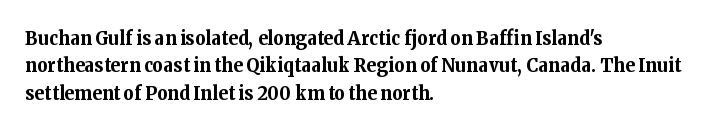
Q: Is the text bold? A: Yes.
Q: Is the text italic (slanted)? A: No, it is upright.
Q: Is the text underlined? A: No.
Q: How is the paragraph aligned? A: Left-aligned.
Q: Is the spacing between letters normal or unusually wide? A: Normal.
Q: Is the spacing between lines tight, normal or loose? A: Normal.
